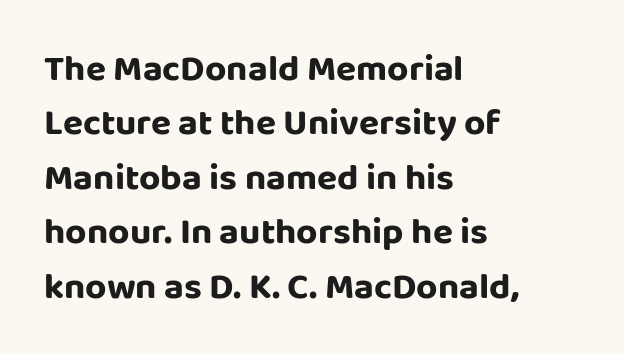
Every stem runs plumb, perpendicular to the baseline. The space directly below the letters is spotless. The designer went with a sans here, leaving each stem footless. Students, note that the glyphs here touch the page at normal intervals. Character widths vary here, with narrow letters taking less room than wide ones. The passage shown stacks its lines at a standard gap.
